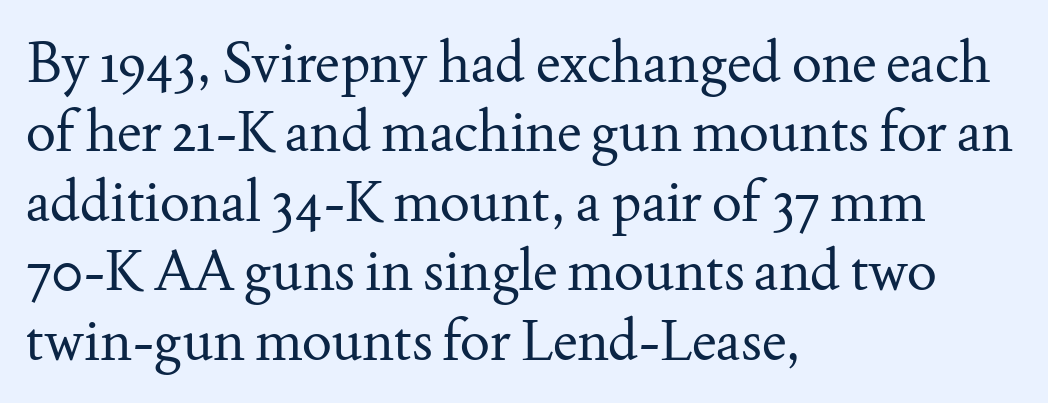
Summary of weight: not heavy and not bold. What stands out about the letter spacing? Nothing — it is the standard amount. Look at the bottom of the vertical strokes: they flare into serifs here. Left-aligned paragraph, ragged on the right. The letters stand upright; this is a roman face. Each letter keeps its own natural width here, so spacing adapts to shape.
